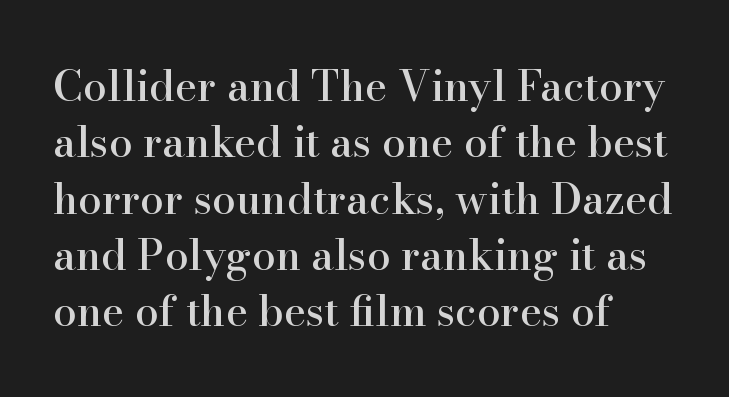
The image shows 42 px serif type, upright; set left-aligned, normal line spacing (1.34x), normal letter spacing, not underlined; high stroke contrast and a small x-height.
